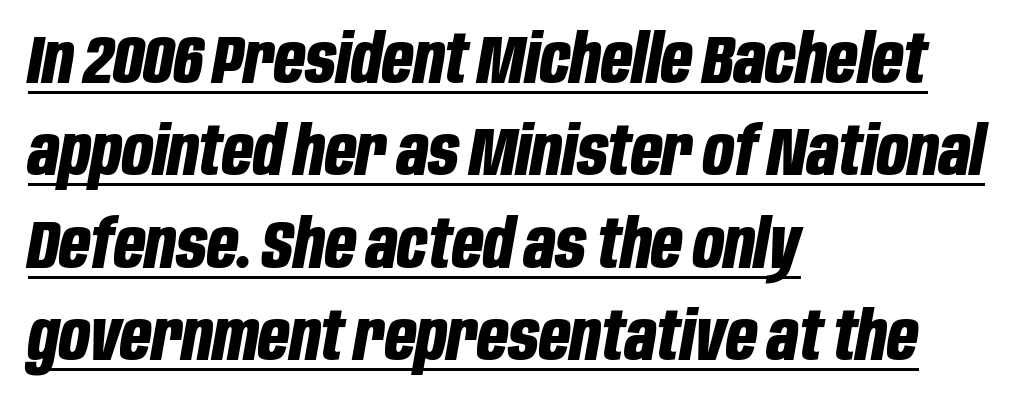
{"italic": "yes", "lean": "right", "slant_degrees": 10, "bold": "yes", "weight": "bold", "width": "condensed", "stroke_contrast": "low", "x_height": "large", "monospaced": "no", "underline": "yes", "align": "left", "line_spacing": "normal", "line_spacing_ratio": 1.36, "letter_spacing": "normal", "letter_spacing_em": 0.0, "glyph_px": 68}
